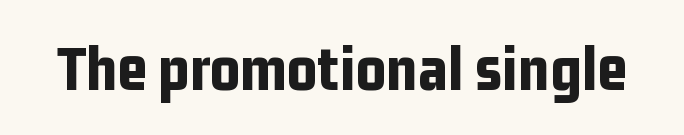
{"serif": "no", "italic": "no", "bold": "yes", "weight": "bold", "width": "condensed", "stroke_contrast": "low", "x_height": "medium", "monospaced": "no", "underline": "no", "letter_spacing": "normal", "letter_spacing_em": 0.0, "glyph_px": 65}
